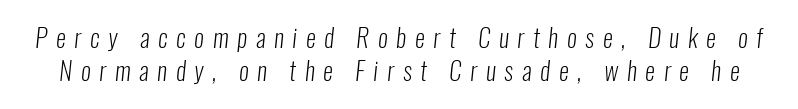
Q: Is the text bold? A: No.
Q: Is the text underlined? A: No.
Q: Is the spacing between letters normal or unusually wide? A: Unusually wide.
Q: Is the spacing between lines tight, normal or loose? A: Normal.
